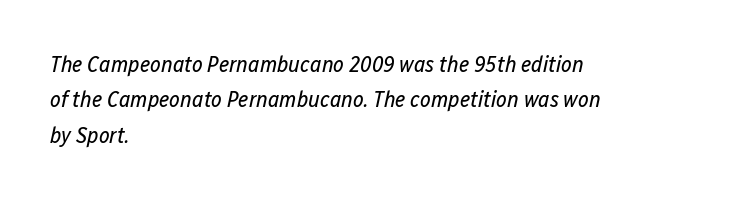
These lines stack with their left ends in a neat column. Honestly, the letter spacing is just normal — you wouldn't notice it. The space directly below the letters is spotless. The typesetting does not lean heavy: it is not bold. The passage shown stacks its lines at a standard gap.
